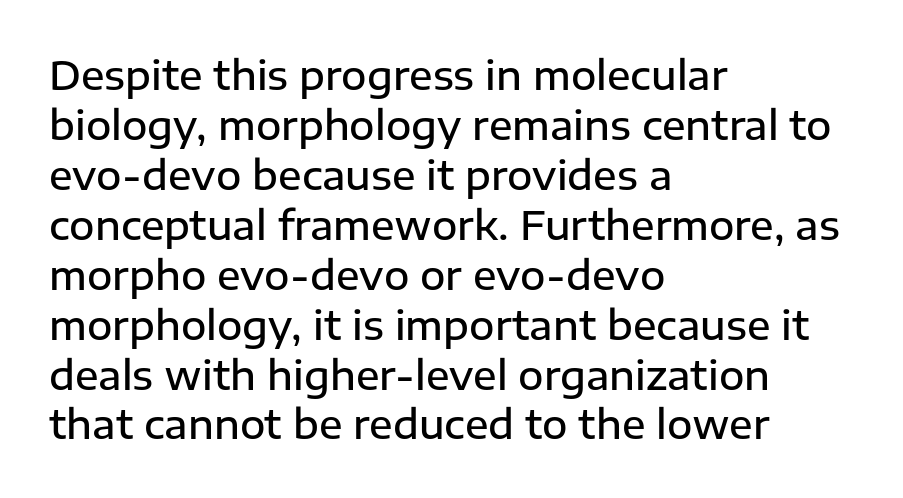
The image shows 39 px semibold sans-serif type, upright; set left-aligned, normal line spacing (1.28x), normal letter spacing, not underlined; low stroke contrast and a medium x-height.
